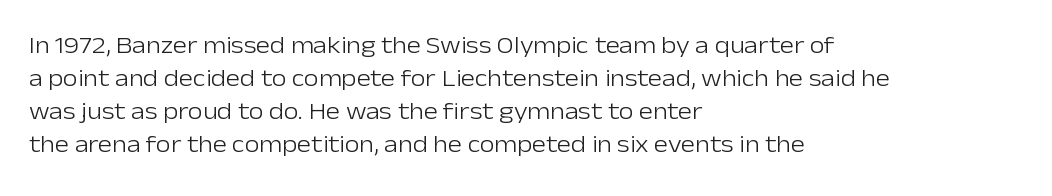
Horizontally, the lines are justified to the leading edge only. A roman cut, with each character standing at attention. The lines sit at an ordinary, default distance from one another. The font sits on the lighter half of the weight spectrum, regular included. Just letters on the line, the space beneath them empty. Standard letterfit; no display-style spreading of the glyphs.
